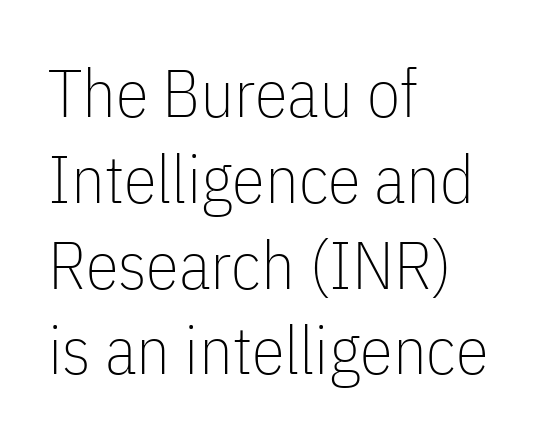
The image shows 67 px thin, condensed sans-serif type, upright; set left-aligned, normal line spacing (1.28x), normal letter spacing, not underlined; low stroke contrast and a medium x-height.
